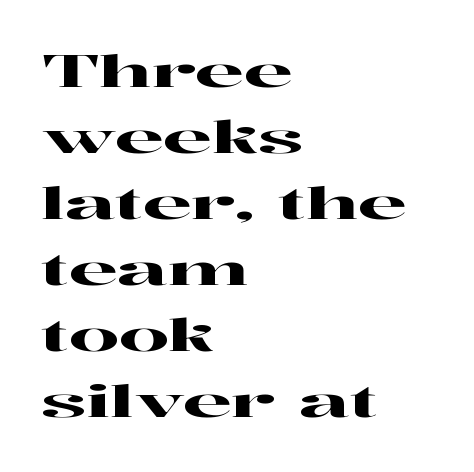
A typesetter would call this leading conventional body-copy spacing. The rendering uses natural spacing where letterforms have individual widths. The font's upright variant was chosen for this text. Bare-footed words on every line. The letters sit at their default tracking, neither squeezed nor spread. Every row of glyphs begins at an identical x-position on the left.
